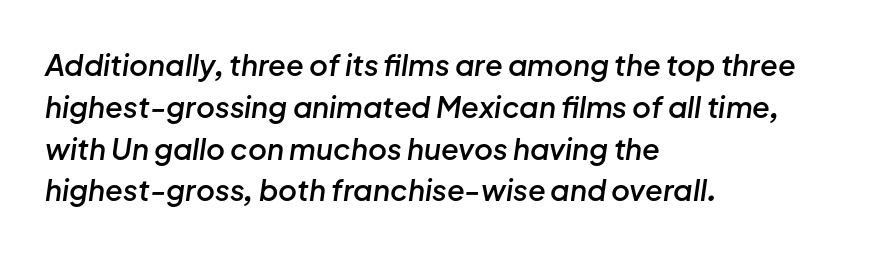
The image shows 29 px semibold type, italic (leaning right); set left-aligned, normal line spacing (1.44x), normal letter spacing, not underlined; low stroke contrast and a medium x-height.
